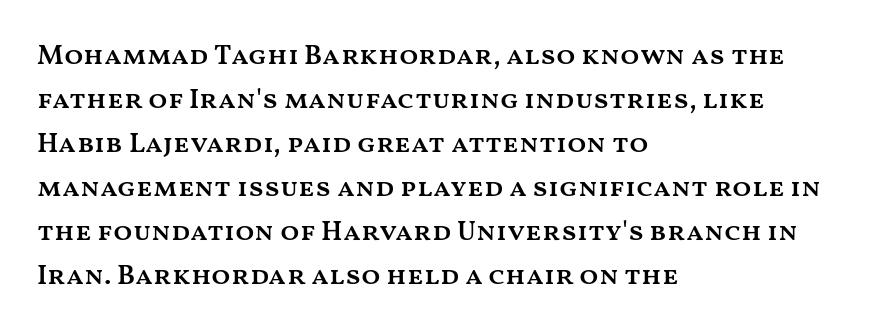
{"italic": "no", "bold": "semi", "weight": "semibold", "width": "wide", "stroke_contrast": "medium", "x_height": "medium", "monospaced": "no", "underline": "no", "align": "left", "line_spacing": "normal", "line_spacing_ratio": 1.57, "letter_spacing": "normal", "letter_spacing_em": 0.0, "glyph_px": 28}
